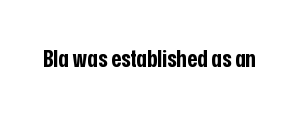
Q: Is the text bold? A: Yes.
Q: Is the text italic (slanted)? A: No, it is upright.
Q: Is the text underlined? A: No.
Q: Is the spacing between letters normal or unusually wide? A: Normal.
